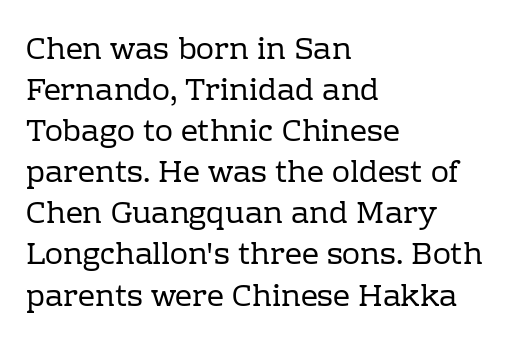
Q: Is the text bold? A: No.
Q: Is the text italic (slanted)? A: No, it is upright.
Q: Is the typeface a serif or a sans-serif typeface? A: Serif.
Q: Is the text underlined? A: No.
Q: How is the paragraph aligned? A: Left-aligned.
Q: Is the spacing between letters normal or unusually wide? A: Normal.
Q: Is the spacing between lines tight, normal or loose? A: Normal.
Q: Width (condensed, normal, or wide)? A: Normal.
Q: Stroke contrast? A: Low.
Q: x-height? A: Medium.
Q: Monospaced? A: No.
